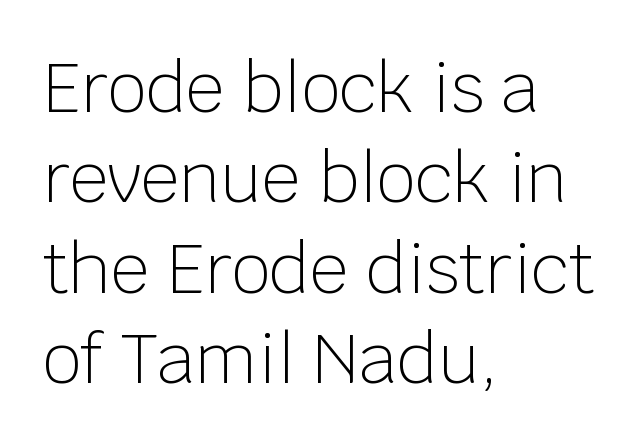
{"serif": "no", "italic": "no", "bold": "no", "weight": "light", "width": "normal", "stroke_contrast": "low", "x_height": "large", "monospaced": "no", "underline": "no", "align": "left", "line_spacing": "normal", "line_spacing_ratio": 1.33, "letter_spacing": "normal", "letter_spacing_em": 0.0, "glyph_px": 68}
